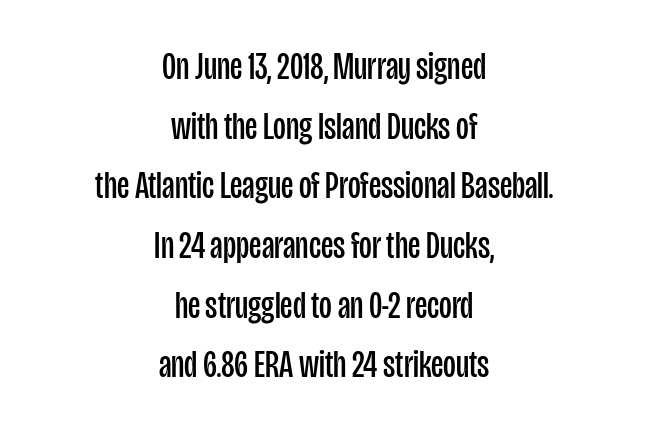
Decoration check: the copy has no underline. This reads as an unemphasized weight, regular at the heaviest. The horizontal fit of the characters is conventional and even. Varying glyph widths throughout — classic text-font behaviour. The lettering stays uniformly vertical, giving the passage a roman look. In CSS terms this would be text-align: center.
